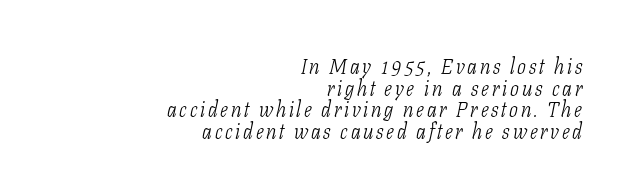
The image shows 21 px text type, italic (leaning right); set right-aligned, tight line spacing (1.03x), not underlined.
